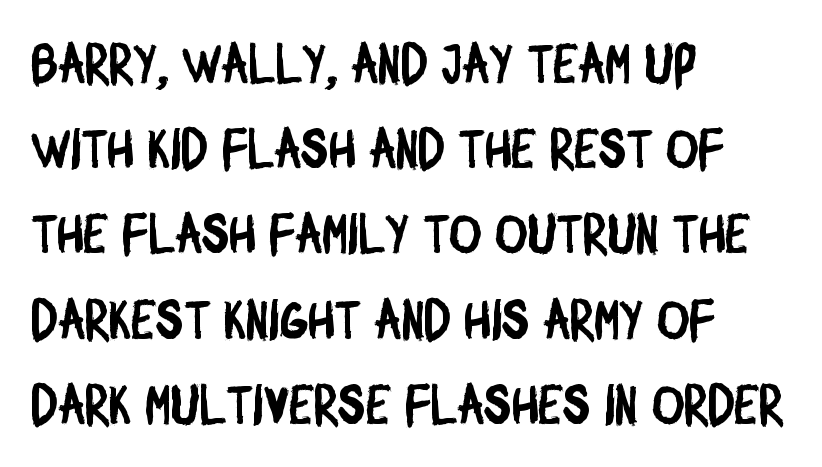
Q: Is the typeface a serif or a sans-serif typeface? A: Sans-serif.
Q: Is the text underlined? A: No.
Q: How is the paragraph aligned? A: Left-aligned.
Q: Is the spacing between letters normal or unusually wide? A: Normal.
Q: Is the spacing between lines tight, normal or loose? A: Normal.
Q: Width (condensed, normal, or wide)? A: Condensed.
Q: Stroke contrast? A: Low.
Q: x-height? A: Large.
Q: Monospaced? A: No.
